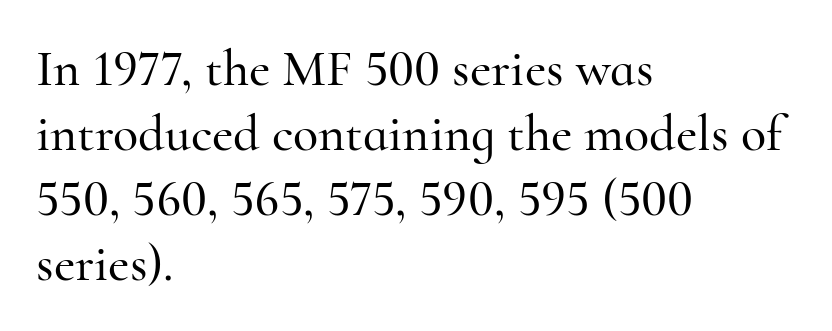
{"serif": "yes", "italic": "no", "width": "normal", "stroke_contrast": "high", "x_height": "small", "monospaced": "no", "underline": "no", "align": "left", "line_spacing": "normal", "line_spacing_ratio": 1.25, "letter_spacing": "normal", "letter_spacing_em": 0.0, "glyph_px": 52}
